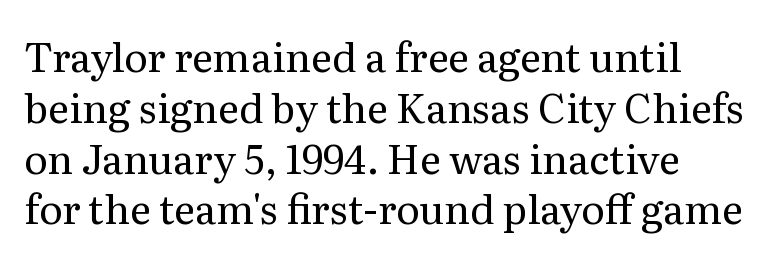
Q: Is the text bold? A: No.
Q: Is the text italic (slanted)? A: No, it is upright.
Q: Is the typeface a serif or a sans-serif typeface? A: Serif.
Q: Is the text underlined? A: No.
Q: Is the spacing between letters normal or unusually wide? A: Normal.
Q: Is the spacing between lines tight, normal or loose? A: Normal.
Q: Width (condensed, normal, or wide)? A: Normal.
Q: Stroke contrast? A: Medium.
Q: x-height? A: Medium.
Q: Monospaced? A: No.
